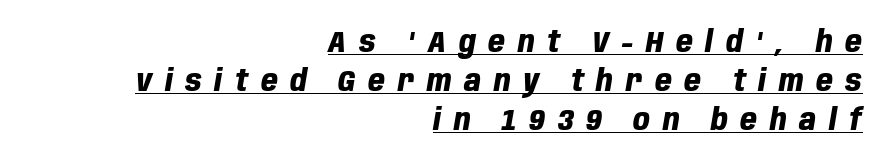
{"italic": "yes", "lean": "right", "slant_degrees": 10, "bold": "yes", "weight": "heavy", "width": "condensed", "stroke_contrast": "low", "x_height": "large", "monospaced": "no", "underline": "yes", "align": "right", "line_spacing": "normal", "line_spacing_ratio": 1.34, "letter_spacing": "wide", "letter_spacing_em": 0.44, "glyph_px": 29}
